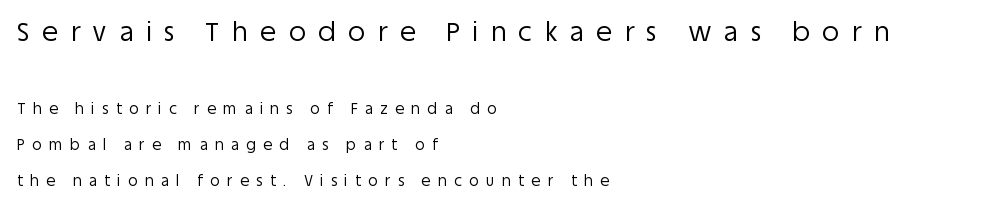
{"italic": "no", "bold": "no", "underline": "no", "align": "left", "line_spacing": "loose", "line_spacing_ratio": 2.39, "letter_spacing": "wide", "letter_spacing_em": 0.49, "larger_block": "first", "size_ratio": 1.73, "glyph_px": 26}
